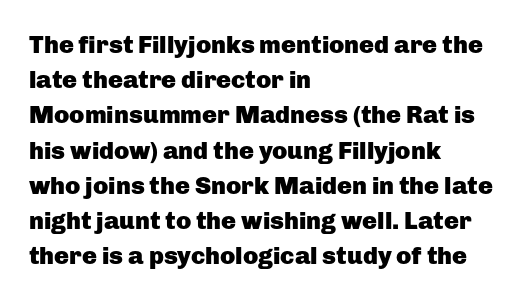
Here the glyphs are tracked normally, forming tight word shapes. Posture: upright roman. Plain, unruled lines of type. Leading matches the norm, producing a regular column.
